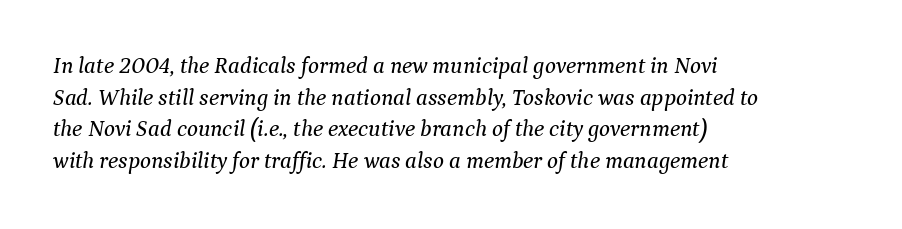
Q: Is the text italic (slanted)? A: Yes, it leans right by about 9 degrees.
Q: Is the text underlined? A: No.
Q: How is the paragraph aligned? A: Left-aligned.
Q: Is the spacing between letters normal or unusually wide? A: Normal.
Q: Is the spacing between lines tight, normal or loose? A: Normal.
